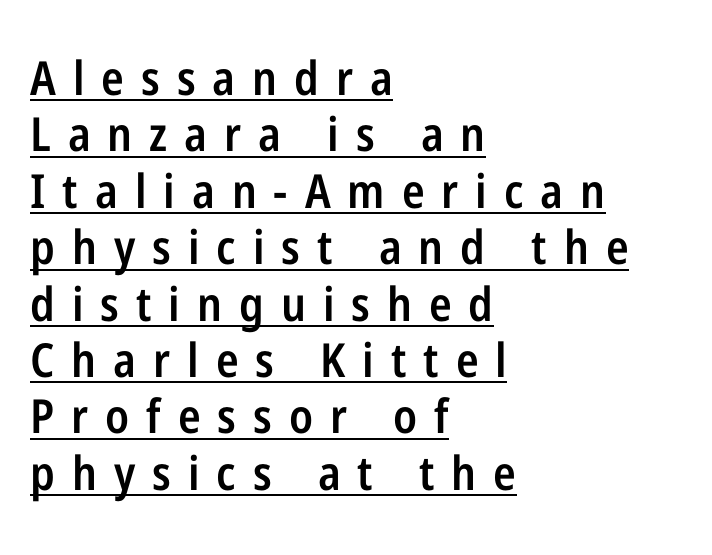
{"serif": "no", "italic": "no", "bold": "semi", "weight": "semibold", "width": "condensed", "stroke_contrast": "low", "x_height": "medium", "monospaced": "no", "underline": "yes", "align": "left", "line_spacing_ratio": 1.2, "letter_spacing": "wide", "letter_spacing_em": 0.36, "glyph_px": 47}
